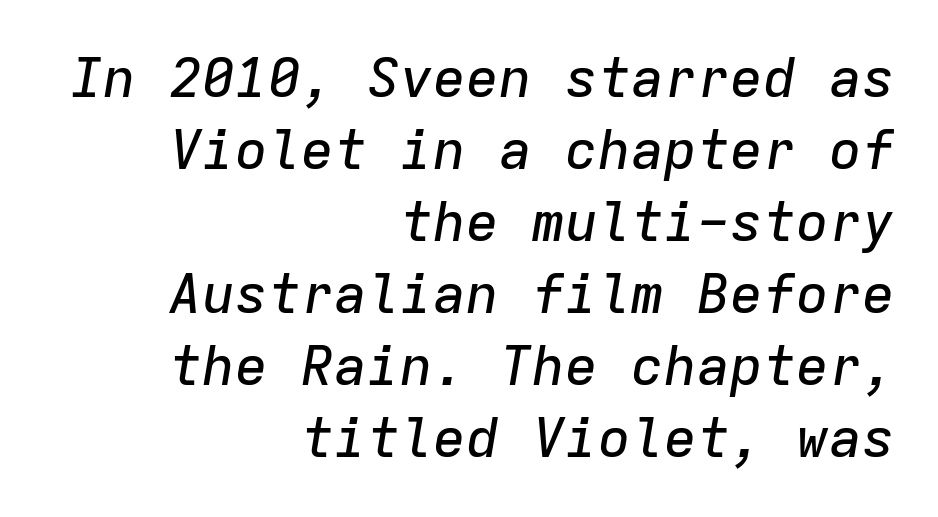
These lines were composed using italics. Evenly set lines give the paragraph a standard silhouette. Compared with typical body copy, the letter spacing here is the same. Short and long lines alike share a common ending point at right. Just letters on the line, the space beneath them empty.
